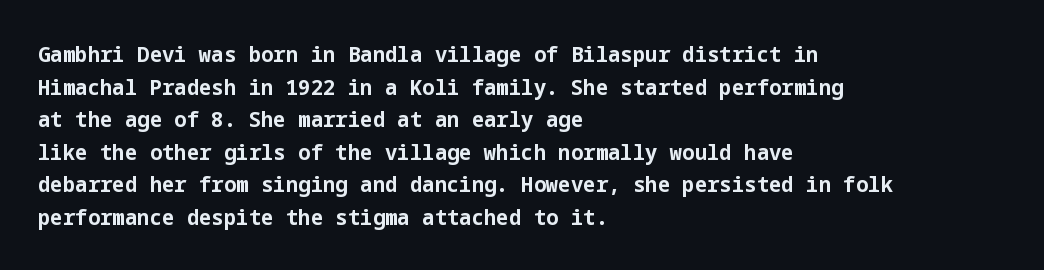
{"italic": "no", "bold": "yes", "underline": "no", "align": "left", "line_spacing": "normal", "line_spacing_ratio": 1.48, "letter_spacing": "normal", "letter_spacing_em": 0.0, "glyph_px": 22}
